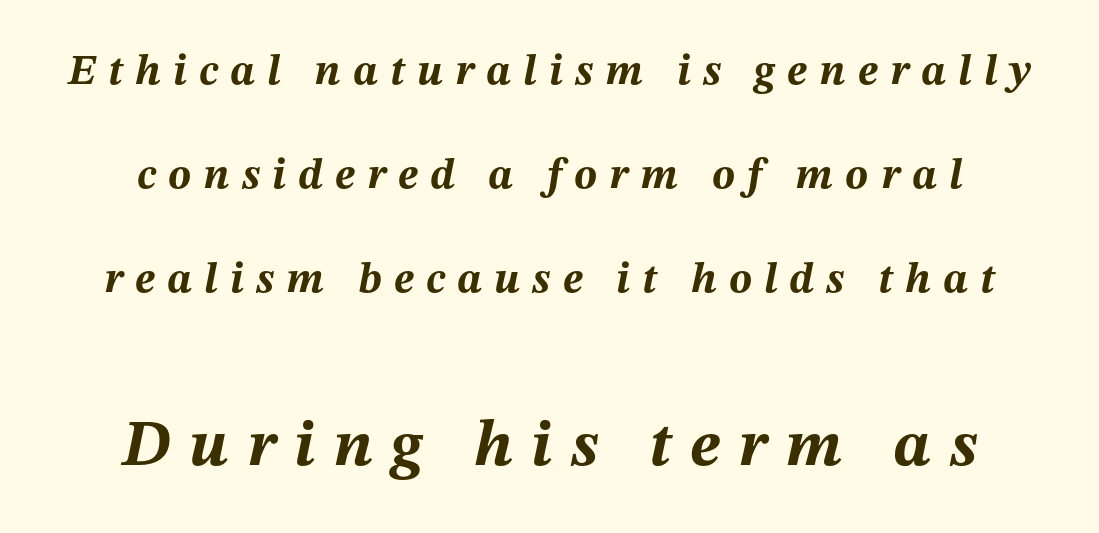
The image shows 65 px bold type, italic (leaning right); set loose line spacing (2.42x), unusually wide letter spacing (+0.28 em), not underlined; the second (bottom) block is 1.51x larger; medium stroke contrast and a medium x-height.
